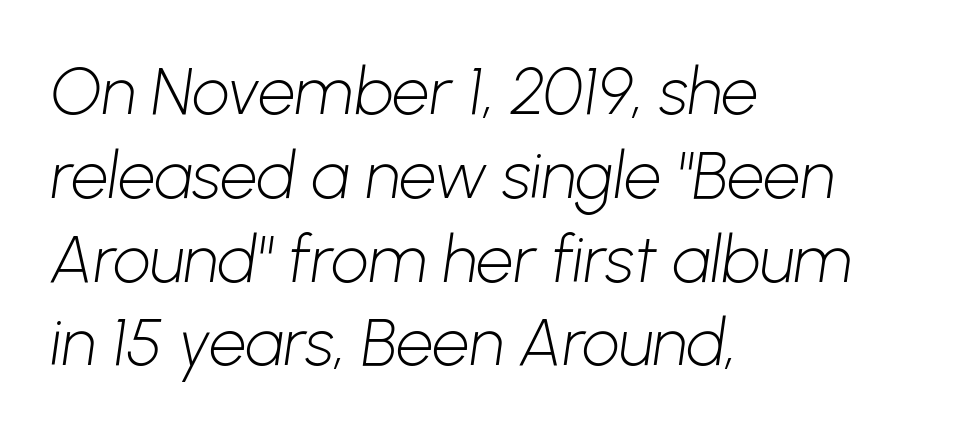
Q: Is the text bold? A: No.
Q: Is the typeface a serif or a sans-serif typeface? A: Sans-serif.
Q: Is the text underlined? A: No.
Q: How is the paragraph aligned? A: Left-aligned.
Q: Is the spacing between letters normal or unusually wide? A: Normal.
Q: Is the spacing between lines tight, normal or loose? A: Normal.
Q: Width (condensed, normal, or wide)? A: Normal.
Q: Stroke contrast? A: Low.
Q: x-height? A: Medium.
Q: Monospaced? A: No.
